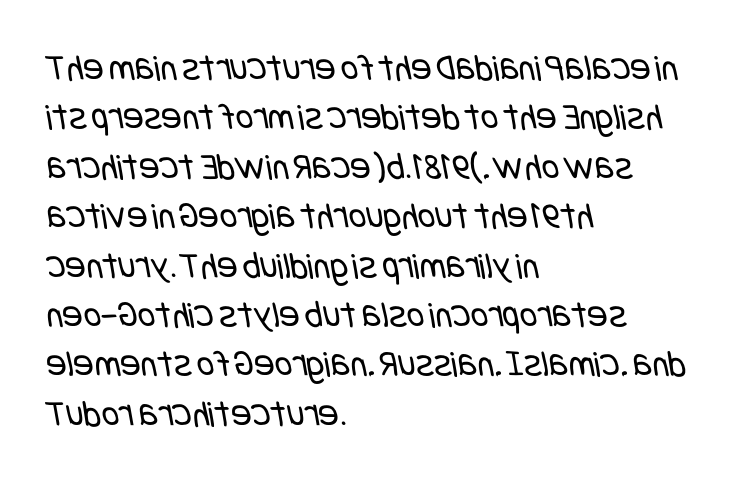
Beneath every word, the page is bare. The type family on display is of the sans-serif kind. Letters have the restrained weight of plain body copy at most. Where is the straight margin? On the left. This sample keeps an unexceptional amount of space between lines. You could call the tracking neutral — neither tight nor loose.
